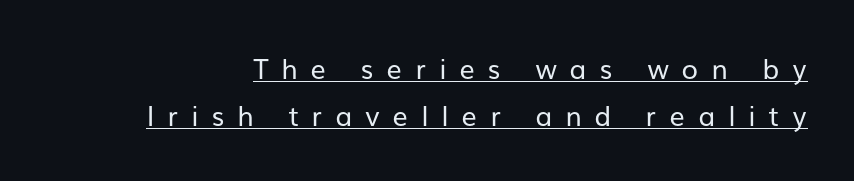
A rule runs beneath these lines of type. This rendering widens character spacing well past its baseline value. The lettering stays uniformly vertical, giving the passage a roman look. Caption: face not bold, strokes unweighted.
